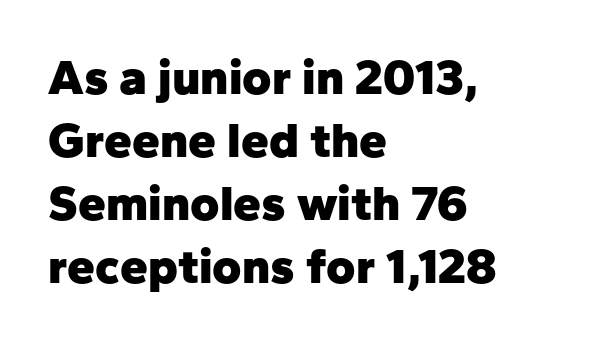
{"serif": "no", "italic": "no", "bold": "yes", "weight": "heavy", "width": "normal", "stroke_contrast": "low", "x_height": "medium", "monospaced": "no", "underline": "no", "align": "left", "line_spacing": "normal", "line_spacing_ratio": 1.26, "letter_spacing": "normal", "letter_spacing_em": 0.0, "glyph_px": 50}
